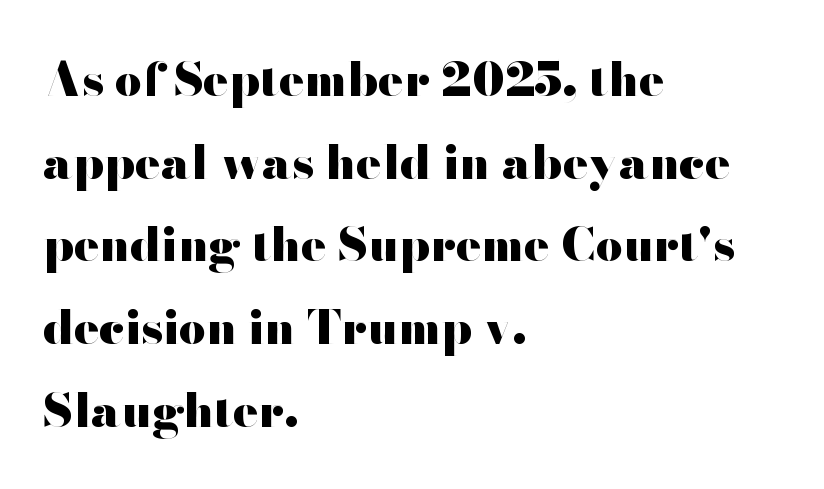
The letterforms sit shoulder to shoulder at normal distance. The gap between lines stays unmarked. Does the copy run flush right? No — it runs flush left. A typesetter would mark this as roman, not italic.
